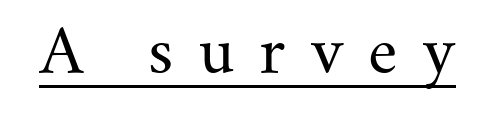
{"serif": "yes", "italic": "no", "bold": "no", "weight": "regular", "width": "normal", "stroke_contrast": "medium", "x_height": "small", "monospaced": "no", "underline": "yes", "letter_spacing": "wide", "letter_spacing_em": 0.41, "glyph_px": 61}
